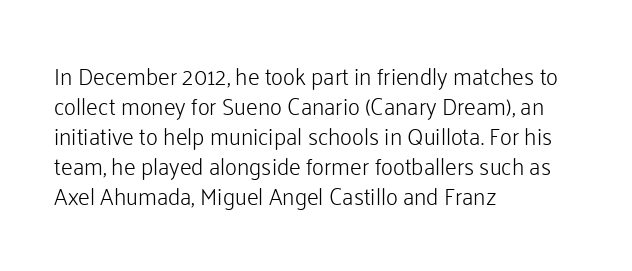
The lines are quadded left. The font sits on the lighter half of the weight spectrum, regular included. Tracking here is standard; glyphs follow each other at the usual distance. Italic? Not at all — the glyphs are vertical. Rule under the text: the space is simply empty.
